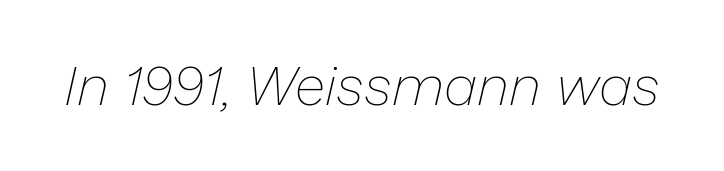
Default kerning and tracking; the words read as compact shapes. Stroke thickness stays within the range of a standard reading face or lighter. Descenders are the only things crossing below the line. The specimen reads as italic at a glance.
